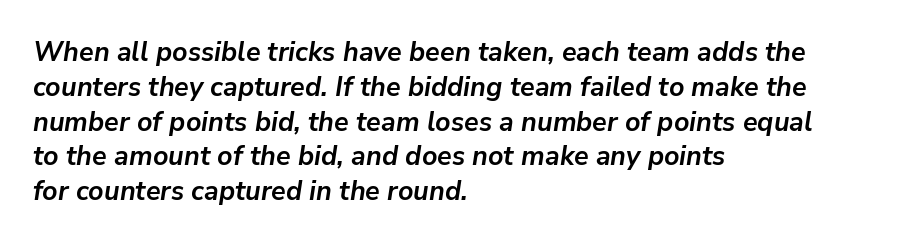
{"italic": "yes", "lean": "right", "slant_degrees": 9, "bold": "yes", "underline": "no", "align": "left", "line_spacing": "normal", "line_spacing_ratio": 1.29, "letter_spacing": "normal", "letter_spacing_em": 0.0, "glyph_px": 27}
